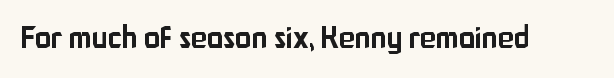
Rendered with straight, roman letterforms. Clear beneath every line of the passage. Short note: letters normally spaced. The letters advance in unequal steps, a hallmark of proportional type.
